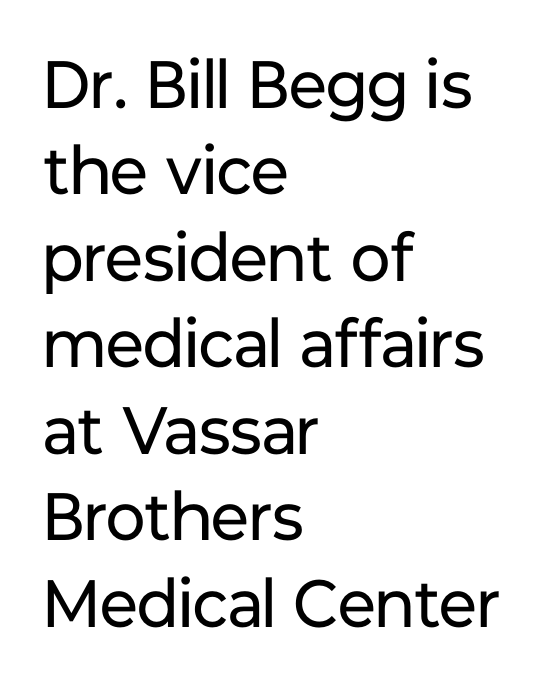
Regarding leading, the lines here are spaced in the standard way. Looks like regular typesetting: each glyph gets only the width it needs. I'd call this a sans setting — the letters go barefoot. The type sits square on the baseline with zero lean. In CSS terms this would be text-align: left.
